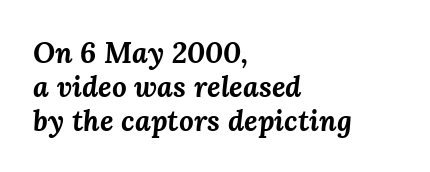
The image shows 29 px bold type, italic (leaning right); set left-aligned, line spacing 1.17x, normal letter spacing, not underlined; medium stroke contrast and a medium x-height.
